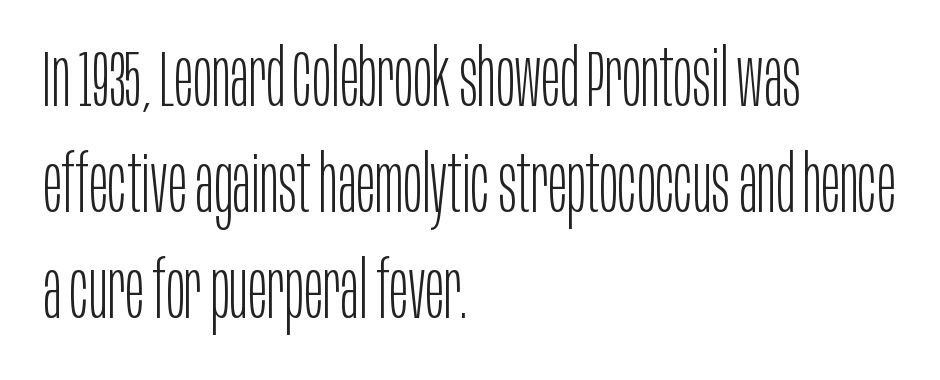
The image shows 79 px light, condensed sans-serif type, upright; set left-aligned, normal line spacing (1.34x), normal letter spacing, not underlined; low stroke contrast and a large x-height.
